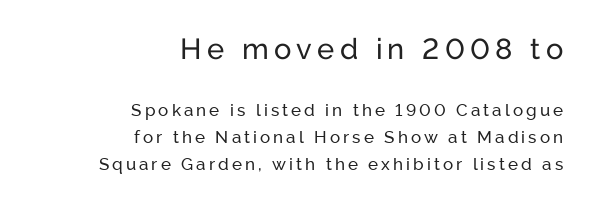
Q: Is the text bold? A: No.
Q: Is the text italic (slanted)? A: No, it is upright.
Q: Is the typeface a serif or a sans-serif typeface? A: Sans-serif.
Q: Is the text underlined? A: No.
Q: How is the paragraph aligned? A: Right-aligned.
Q: Is the spacing between lines tight, normal or loose? A: Normal.
Q: Which block of text is set in a larger size, the first (top) or the second (bottom)? A: The first (top) one.
Q: Width (condensed, normal, or wide)? A: Normal.
Q: Stroke contrast? A: Low.
Q: x-height? A: Medium.
Q: Monospaced? A: No.
